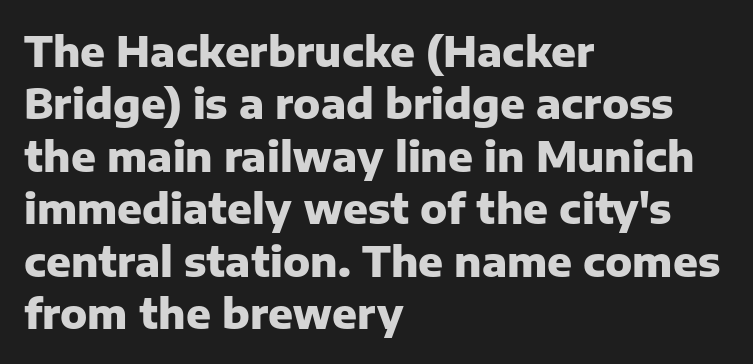
Inter-character spacing is left at the font's built-in metrics. Each letter keeps its own natural width here, so spacing adapts to shape. Heft: maximum for text — a bold. The typography opts for an upright posture over an oblique one. In CSS terms this would be text-align: left. Summary of vertical rhythm: regular, with standard interline spacing.
